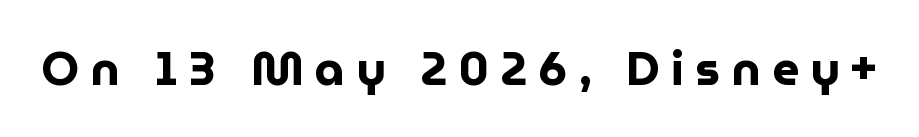
The letters stand upright; this is a roman face. Summary of weight: heavy, a full bold. The string is rendered with underlining switched off. The face used here is a sans, in the tradition of grotesques and geometrics. Note the varied advance widths — an 'i' is clearly narrower than an 'm'. Glyph-to-glyph distance is far greater than everyday printed text.
